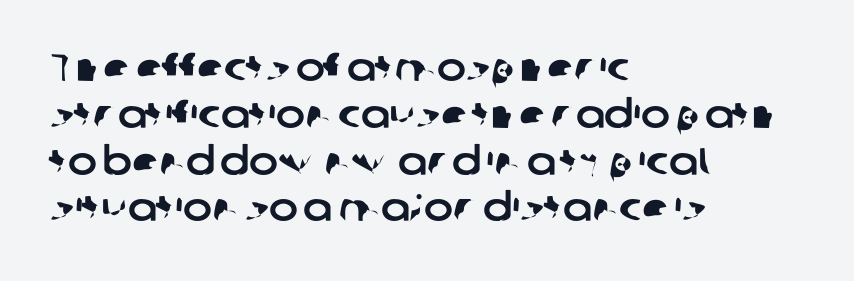
Q: Is the typeface a serif or a sans-serif typeface? A: Sans-serif.
Q: Is the text underlined? A: No.
Q: How is the paragraph aligned? A: Left-aligned.
Q: Is the spacing between letters normal or unusually wide? A: Normal.
Q: Width (condensed, normal, or wide)? A: Normal.
Q: Stroke contrast? A: Low.
Q: x-height? A: Medium.
Q: Monospaced? A: No.
